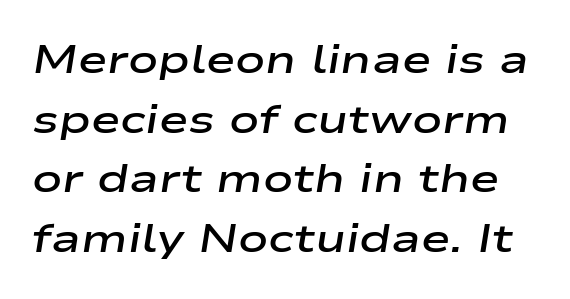
Is there much room between lines? A standard amount, neither cramped nor airy. These words are printed semibold, heavier than regular yet not bold. Underlining? Definitely not there. A typesetter would call this proportional, since set widths differ per character. Observe the ordinary spacing: letters are neighbours, not strangers.
